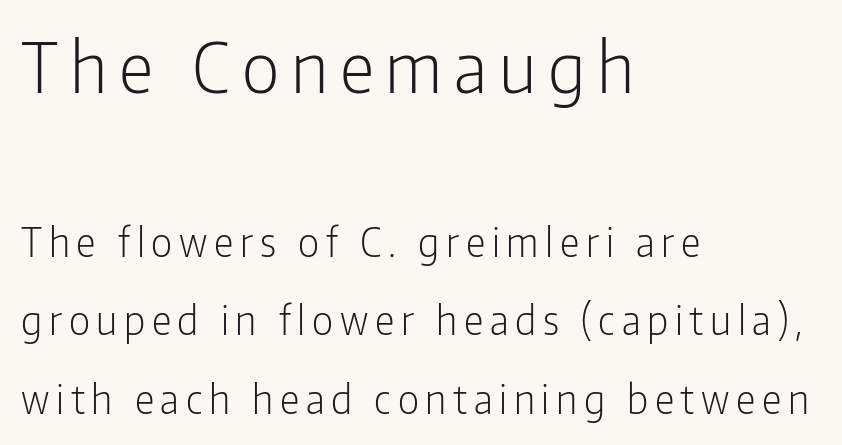
You get the large type first, then a drop to smaller type. Is there any slant? The stems are plumb. Casual observation: everything's shoved over to the left. Each letter's strokes conclude bluntly, with no projecting serifs. Honestly, the rows look like they've been pulled way apart.
